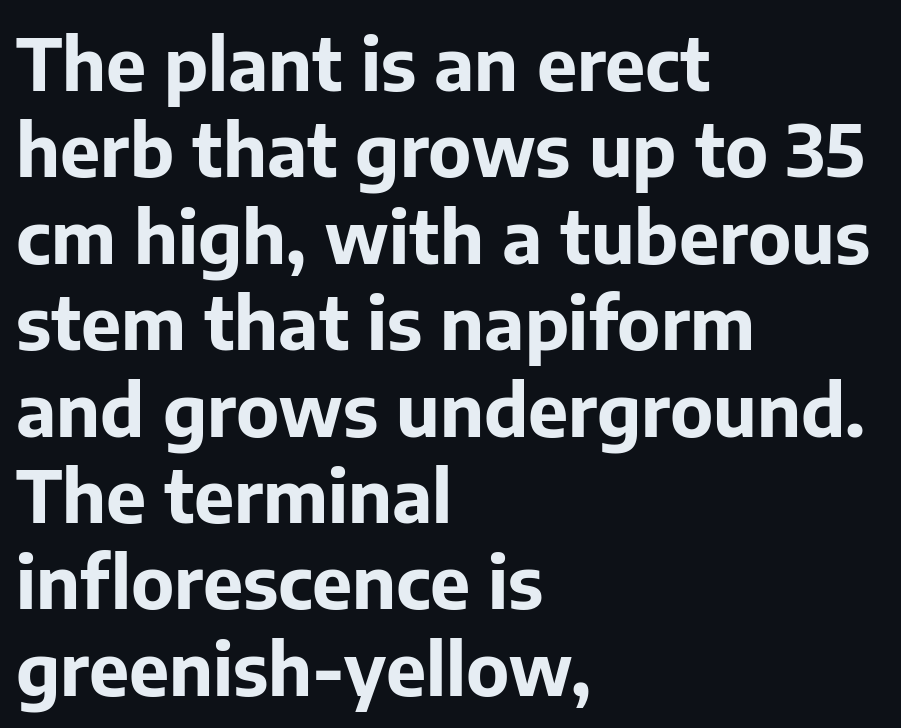
Q: Is the text bold? A: Yes.
Q: Is the text italic (slanted)? A: No, it is upright.
Q: Is the typeface a serif or a sans-serif typeface? A: Sans-serif.
Q: Is the text underlined? A: No.
Q: How is the paragraph aligned? A: Left-aligned.
Q: Is the spacing between letters normal or unusually wide? A: Normal.
Q: Width (condensed, normal, or wide)? A: Normal.
Q: Stroke contrast? A: Low.
Q: x-height? A: Medium.
Q: Monospaced? A: No.
